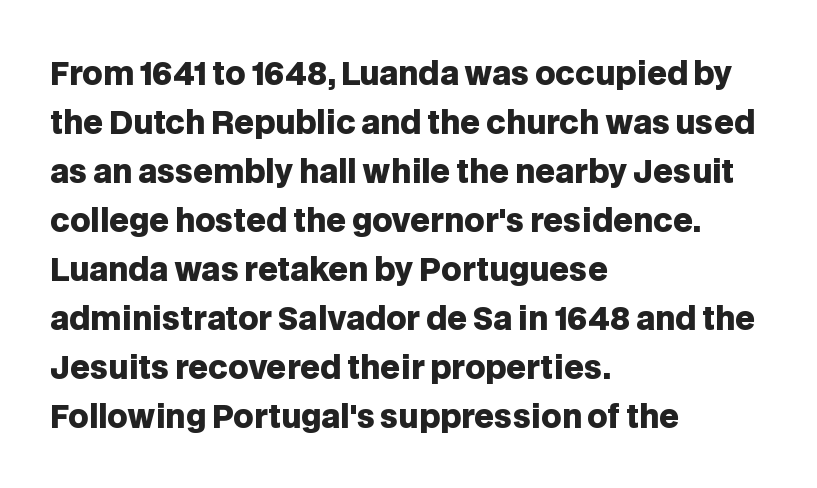
{"serif": "no", "italic": "no", "bold": "yes", "weight": "heavy", "width": "normal", "stroke_contrast": "low", "x_height": "large", "monospaced": "no", "underline": "no", "align": "left", "line_spacing": "normal", "line_spacing_ratio": 1.58, "letter_spacing": "normal", "letter_spacing_em": 0.0, "glyph_px": 31}
